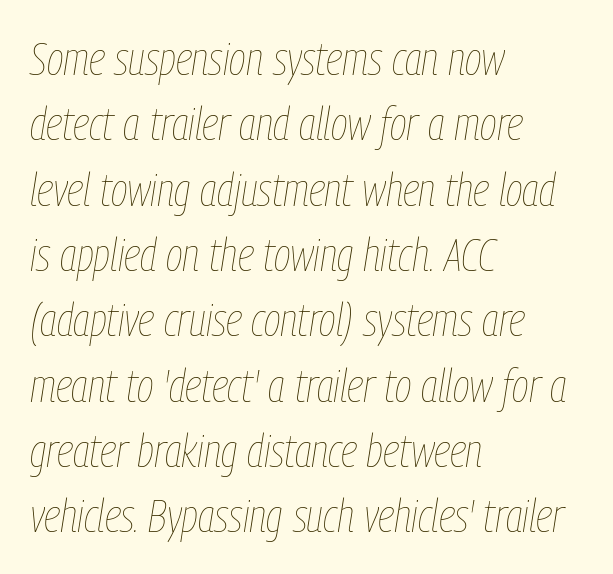
{"italic": "yes", "lean": "right", "slant_degrees": 9, "bold": "no", "weight": "thin", "width": "condensed", "stroke_contrast": "low", "x_height": "medium", "monospaced": "no", "underline": "no", "align": "left", "line_spacing": "normal", "line_spacing_ratio": 1.42, "letter_spacing": "normal", "letter_spacing_em": 0.0, "glyph_px": 46}
